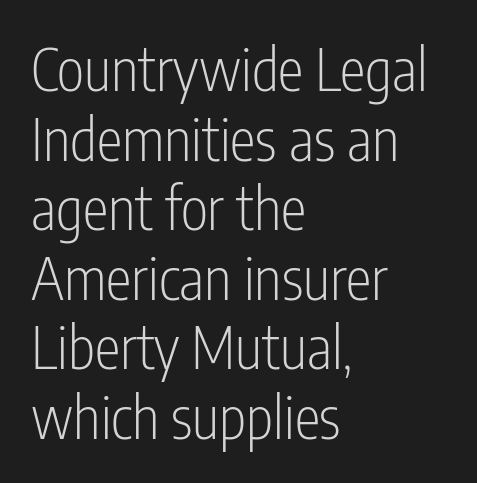
{"serif": "no", "italic": "no", "bold": "no", "weight": "light", "width": "condensed", "stroke_contrast": "low", "x_height": "medium", "monospaced": "no", "underline": "no", "align": "left", "line_spacing_ratio": 1.2, "letter_spacing": "normal", "letter_spacing_em": 0.0, "glyph_px": 58}
